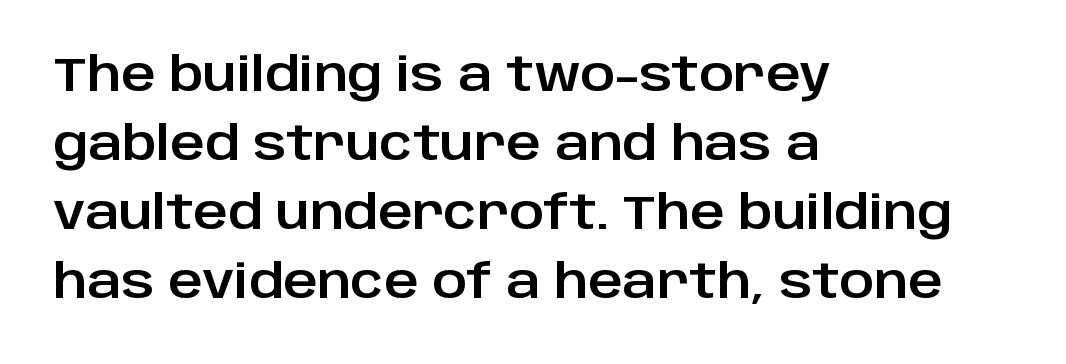
The image shows 47 px sans-serif type, upright; set left-aligned, normal line spacing (1.47x), normal letter spacing, not underlined; low stroke contrast and a large x-height.
